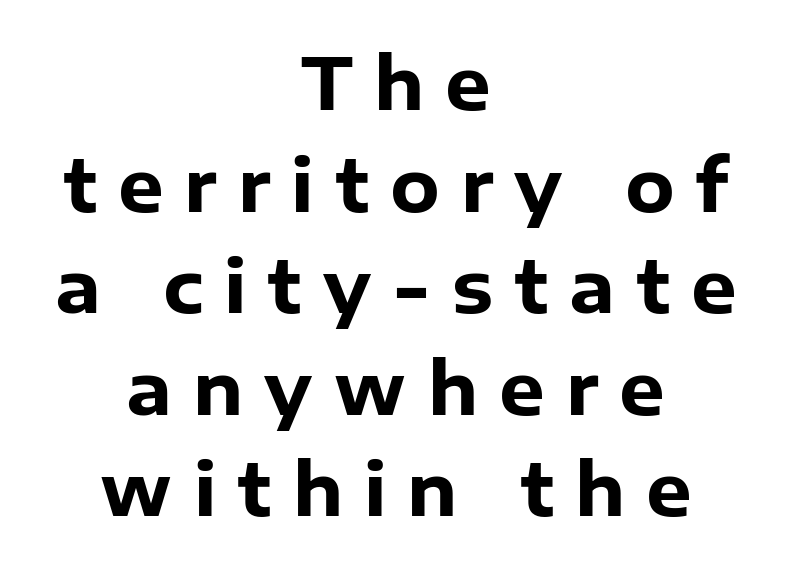
Q: Is the text bold? A: Yes.
Q: Is the text italic (slanted)? A: No, it is upright.
Q: Is the typeface a serif or a sans-serif typeface? A: Sans-serif.
Q: Is the text underlined? A: No.
Q: How is the paragraph aligned? A: Centered.
Q: Is the spacing between letters normal or unusually wide? A: Unusually wide.
Q: Is the spacing between lines tight, normal or loose? A: Normal.
Q: Width (condensed, normal, or wide)? A: Normal.
Q: Stroke contrast? A: Low.
Q: x-height? A: Medium.
Q: Monospaced? A: No.
